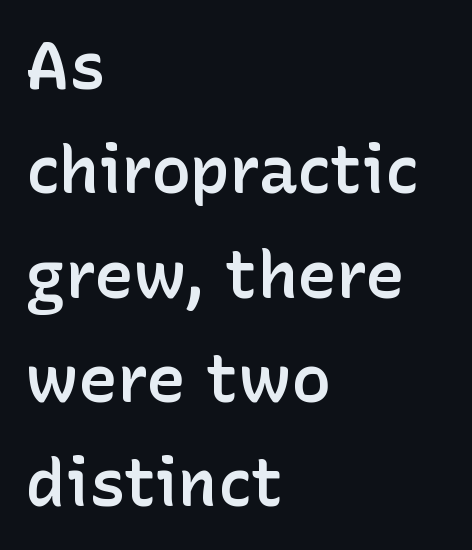
Q: Is the text bold? A: Semi-bold.
Q: Is the text italic (slanted)? A: No, it is upright.
Q: Is the typeface a serif or a sans-serif typeface? A: Sans-serif.
Q: Is the text underlined? A: No.
Q: How is the paragraph aligned? A: Left-aligned.
Q: Is the spacing between letters normal or unusually wide? A: Normal.
Q: Is the spacing between lines tight, normal or loose? A: Normal.
Q: Width (condensed, normal, or wide)? A: Normal.
Q: Stroke contrast? A: Low.
Q: x-height? A: Medium.
Q: Monospaced? A: No.
